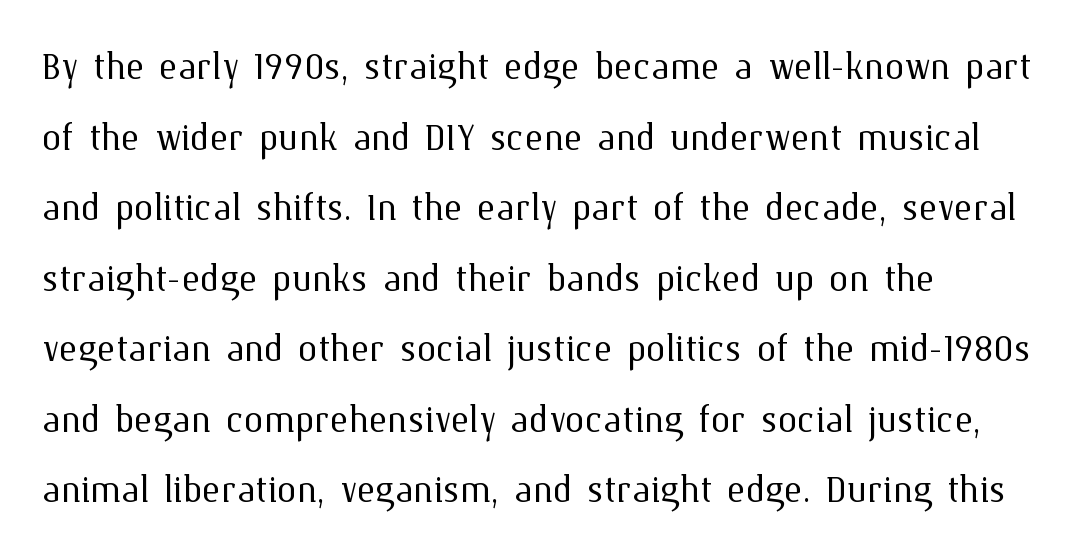
{"italic": "no", "bold": "no", "weight": "light", "width": "normal", "stroke_contrast": "medium", "x_height": "medium", "monospaced": "no", "underline": "no", "align": "left", "line_spacing": "normal", "line_spacing_ratio": 1.44, "letter_spacing": "normal", "letter_spacing_em": 0.0, "glyph_px": 49}
